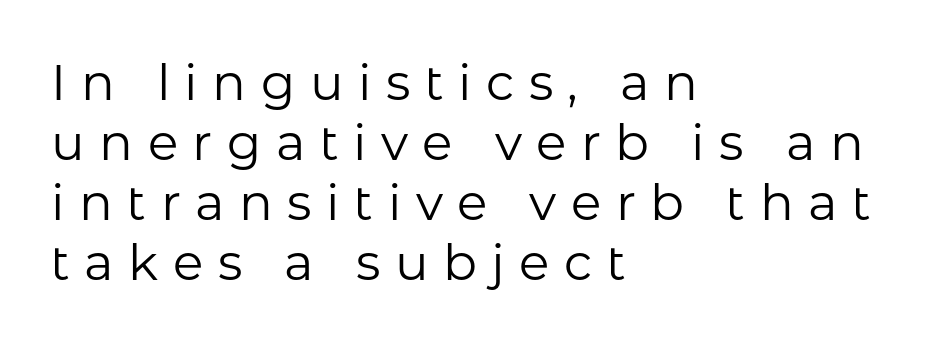
The font's upright variant was chosen for this text. On a weight scale, this lands at 450 or below. This sample is left-justified, so line endings fall wherever the words run out. This sample uses expanded letter spacing, leaving extra air between glyphs. The face used here is proportionally spaced, like ordinary book or web type. The zone under the glyphs is completely vacant.
